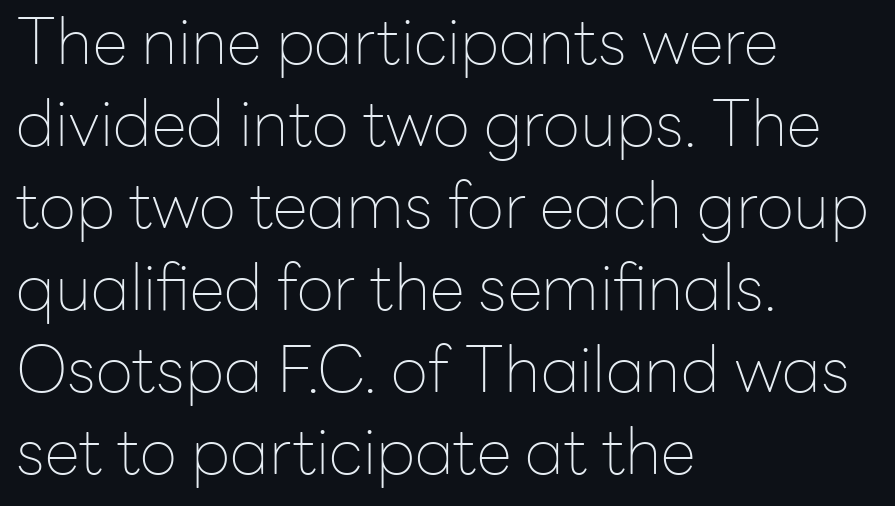
The image shows 64 px thin sans-serif type, upright; set left-aligned, normal line spacing (1.28x), normal letter spacing, not underlined; low stroke contrast and a medium x-height.
